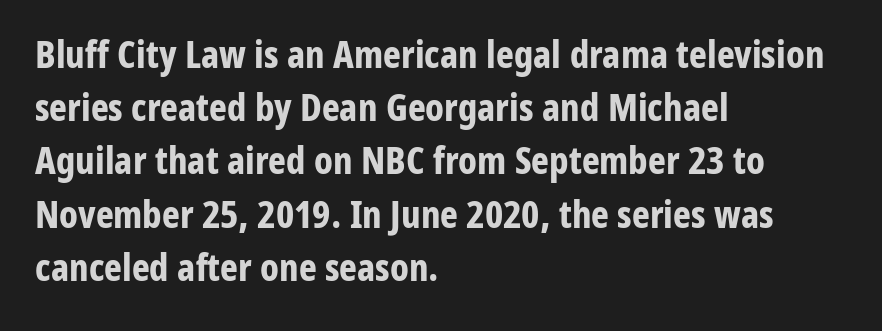
The image shows 38 px bold, condensed sans-serif type, upright; set left-aligned, normal line spacing (1.4x), normal letter spacing, not underlined; low stroke contrast and a medium x-height.
